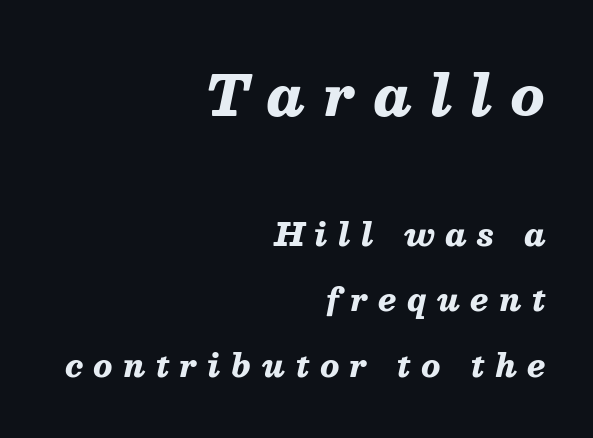
The image shows 55 px heavy type, italic (leaning right); set right-aligned, loose line spacing (2.11x), unusually wide letter spacing (+0.34 em), not underlined; the first (top) block is 1.77x larger; medium stroke contrast and a medium x-height.
